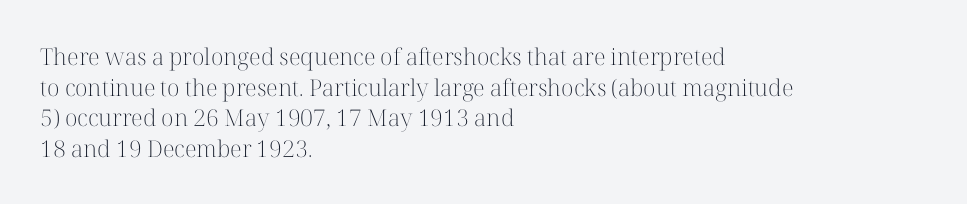
The image shows 23 px text type, upright; set left-aligned, normal line spacing (1.33x), normal letter spacing, not underlined.
